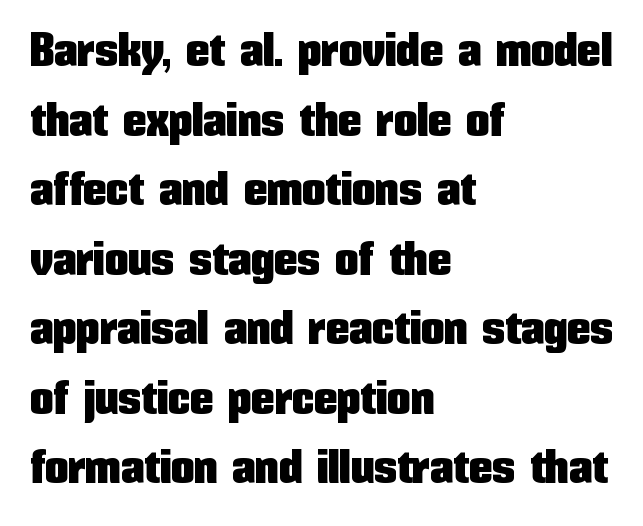
Classification — sans serif. Casual observation: everything's shoved over to the left. The lettering stays uniformly vertical, giving the passage a roman look. Vertical spacing — default. In terms of letterspacing, this is plain default setting. Here the designer chose a conventional face with non-uniform glyph widths.
